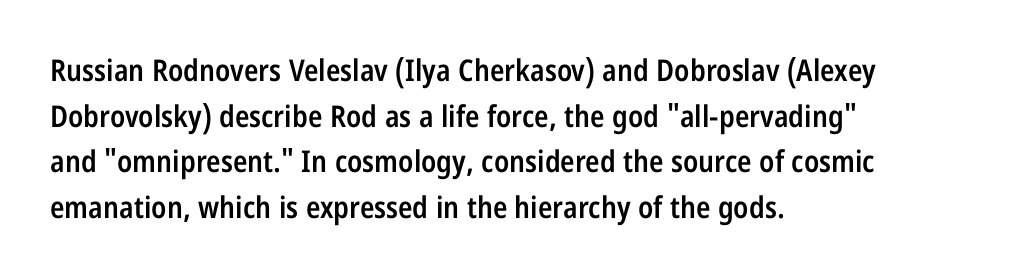
The image shows 30 px semibold, condensed sans-serif type, upright; set left-aligned, normal line spacing (1.52x), normal letter spacing, not underlined; low stroke contrast and a large x-height.
